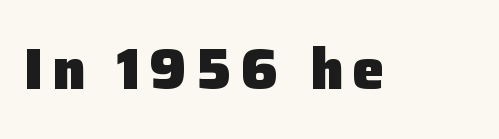
Q: Is the text bold? A: Yes.
Q: Is the text italic (slanted)? A: No, it is upright.
Q: Is the typeface a serif or a sans-serif typeface? A: Sans-serif.
Q: Is the text underlined? A: No.
Q: Width (condensed, normal, or wide)? A: Normal.
Q: Stroke contrast? A: Low.
Q: x-height? A: Medium.
Q: Monospaced? A: No.
